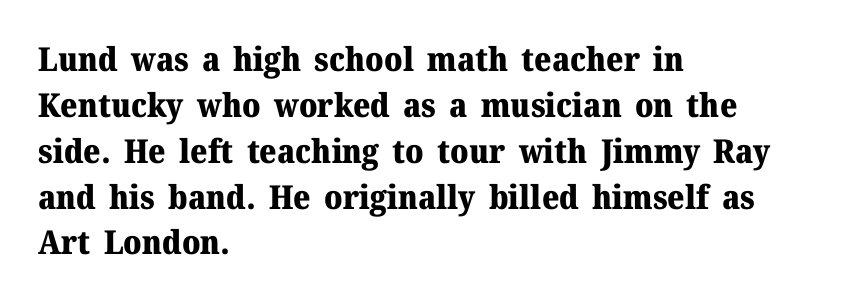
{"serif": "yes", "italic": "no", "bold": "yes", "weight": "heavy", "width": "normal", "stroke_contrast": "medium", "x_height": "medium", "monospaced": "no", "underline": "no", "align": "left", "line_spacing": "normal", "line_spacing_ratio": 1.39, "letter_spacing": "normal", "letter_spacing_em": 0.0, "glyph_px": 33}
